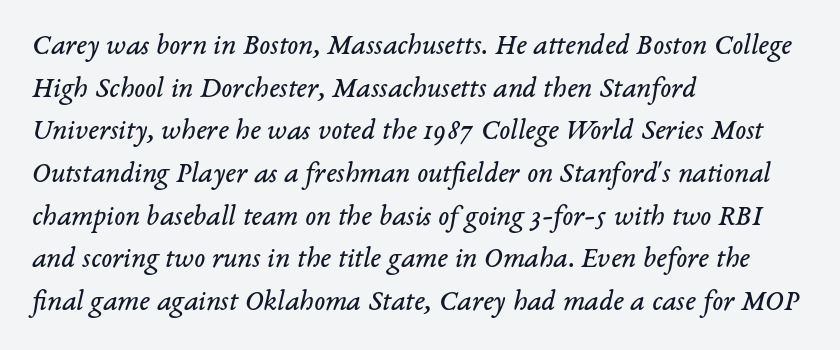
Small tapered or slab feet sit at the stroke ends, so this counts as serif. Caption: multi-line text, flush left, ragged right. Evenly set lines give the paragraph a standard silhouette. The words here are not underlined.
